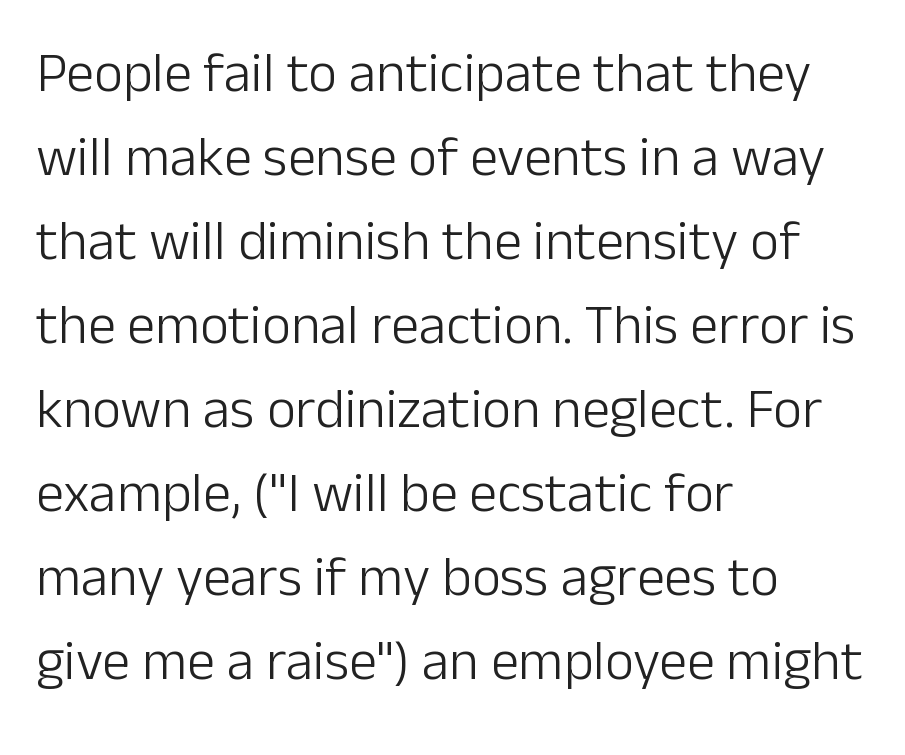
The rendering uses natural spacing where letterforms have individual widths. The foot of each line stays bare and open. The block of text has a typical density, with ordinary space between rows. Inter-character spacing is left at the font's built-in metrics. Typographically, this falls in the sans-serif category. No chunkiness to these letters — they're not bold.
